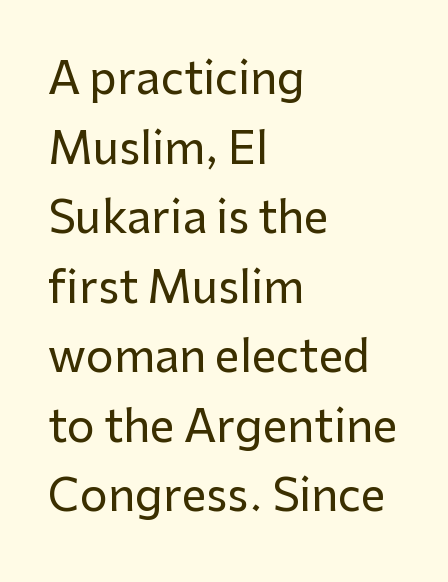
{"serif": "no", "italic": "no", "width": "normal", "stroke_contrast": "low", "x_height": "medium", "monospaced": "no", "underline": "no", "align": "left", "line_spacing": "normal", "line_spacing_ratio": 1.58, "letter_spacing": "normal", "letter_spacing_em": 0.0, "glyph_px": 44}
